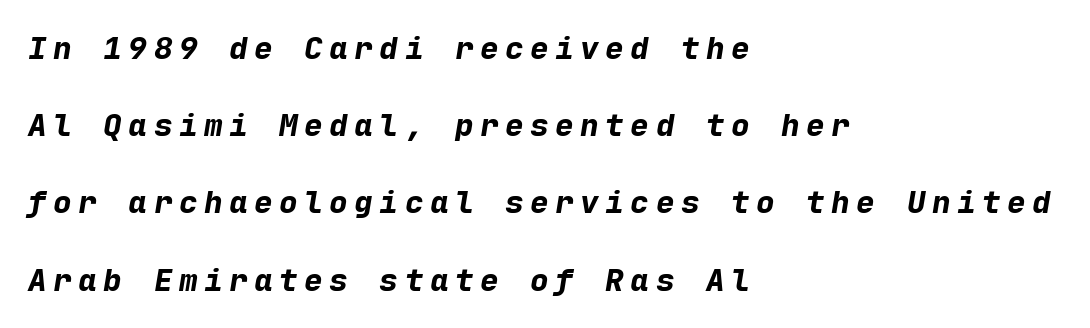
{"italic": "yes", "lean": "right", "slant_degrees": 9, "bold": "yes", "weight": "bold", "width": "normal", "stroke_contrast": "low", "x_height": "medium", "monospaced": "yes", "underline": "no", "align": "left", "line_spacing": "loose", "line_spacing_ratio": 2.49, "letter_spacing": "wide", "letter_spacing_em": 0.21, "glyph_px": 31}
